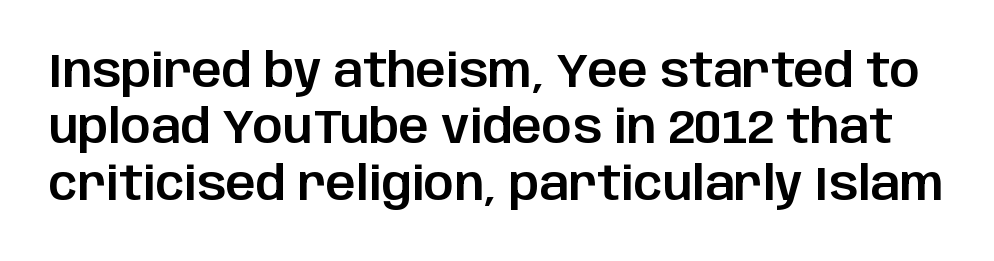
Q: Is the text italic (slanted)? A: No, it is upright.
Q: Is the typeface a serif or a sans-serif typeface? A: Sans-serif.
Q: Is the text underlined? A: No.
Q: Is the spacing between letters normal or unusually wide? A: Normal.
Q: Width (condensed, normal, or wide)? A: Normal.
Q: Stroke contrast? A: Low.
Q: x-height? A: Large.
Q: Monospaced? A: No.
